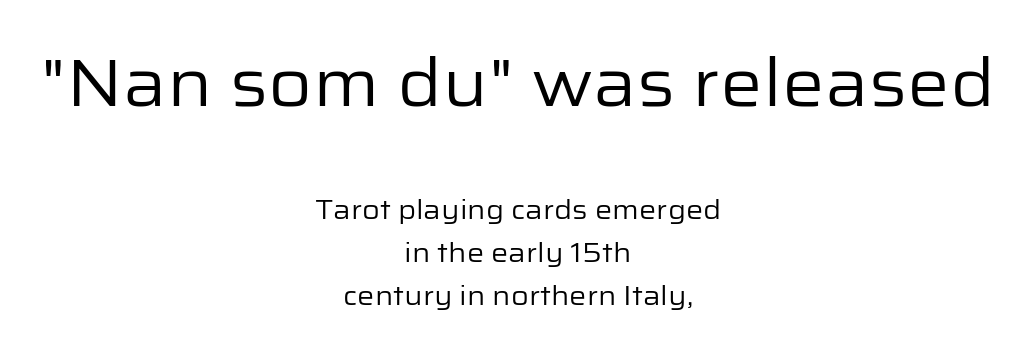
{"serif": "no", "italic": "no", "bold": "no", "weight": "regular", "width": "normal", "stroke_contrast": "low", "x_height": "medium", "monospaced": "no", "underline": "no", "align": "center", "line_spacing": "normal", "line_spacing_ratio": 1.58, "letter_spacing": "normal", "letter_spacing_em": 0.0, "larger_block": "first", "size_ratio": 2.48, "glyph_px": 67}
